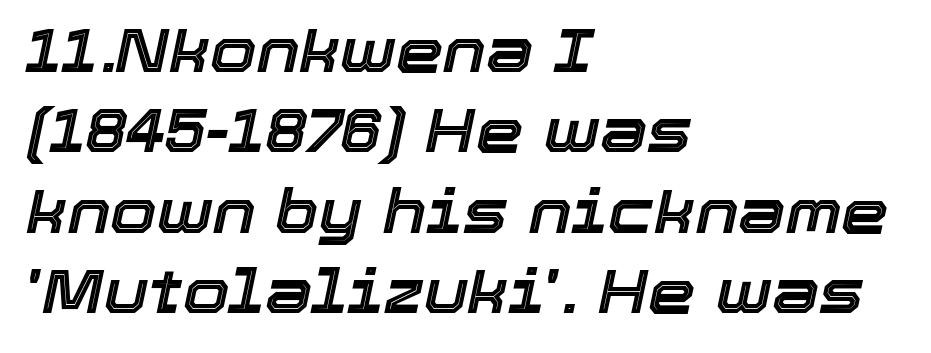
The image shows 60 px text type, italic (leaning right); set left-aligned, normal line spacing (1.34x), normal letter spacing, not underlined; a medium x-height.
